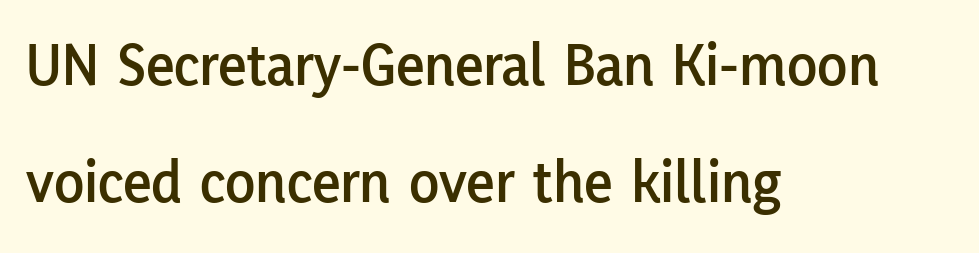
The image shows 62 px sans-serif type, upright; set left-aligned, line spacing 1.89x, normal letter spacing, not underlined; low stroke contrast and a medium x-height.
